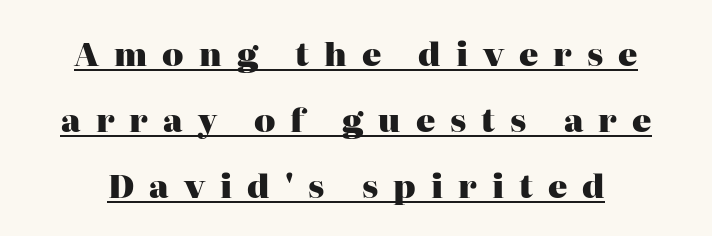
Q: Is the text bold? A: Yes.
Q: Is the text italic (slanted)? A: No, it is upright.
Q: Is the typeface a serif or a sans-serif typeface? A: Serif.
Q: Is the text underlined? A: Yes.
Q: Is the spacing between letters normal or unusually wide? A: Unusually wide.
Q: Is the spacing between lines tight, normal or loose? A: Loose.
Q: Width (condensed, normal, or wide)? A: Normal.
Q: Stroke contrast? A: High.
Q: x-height? A: Medium.
Q: Monospaced? A: No.
